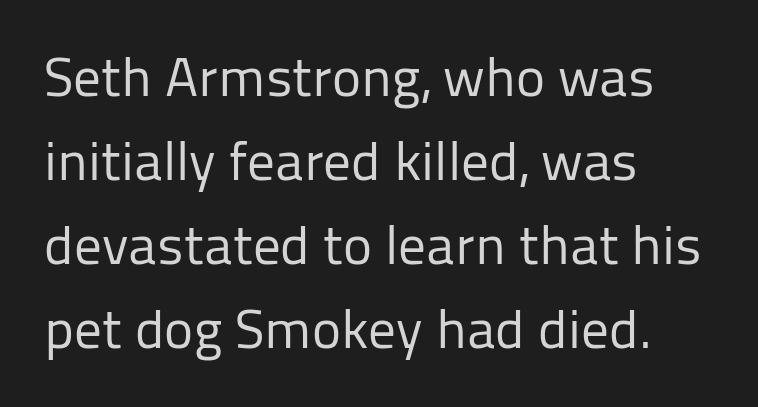
Students, observe: this is what conventionally led text looks like. What stands out about the letter spacing? Nothing — it is the standard amount. Proportional: the letters do not fall into vertical columns. The type family on display is of the sans-serif kind. Glance below the letters and you will spot only blank space.
